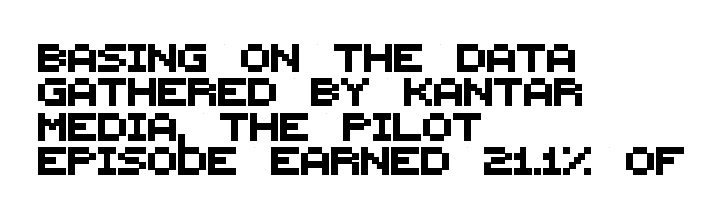
The space directly below the letters is spotless. Are there feet on the stems? There aren't — it's a sans. The rendering keeps characters at their native spacing. Where is the straight margin? On the left.
